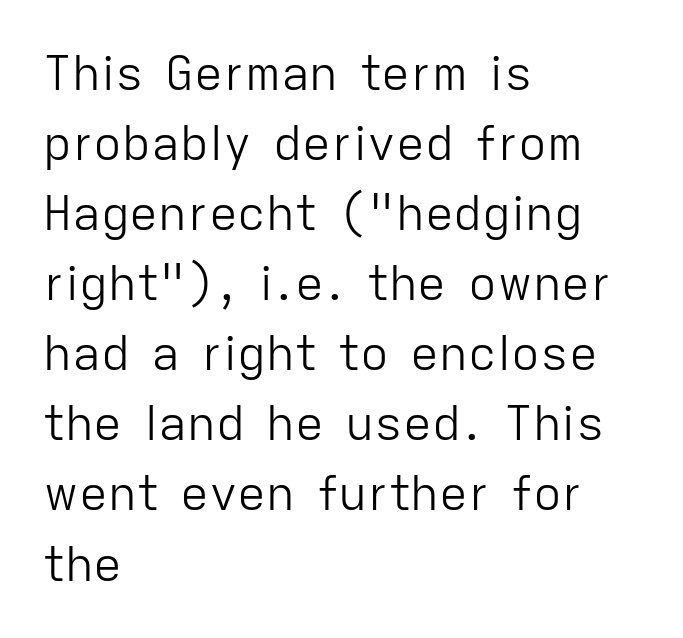
{"serif": "no", "italic": "no", "bold": "no", "weight": "light", "width": "normal", "stroke_contrast": "low", "x_height": "medium", "monospaced": "no", "underline": "no", "align": "left", "line_spacing": "normal", "line_spacing_ratio": 1.46, "letter_spacing": "normal", "letter_spacing_em": 0.0, "glyph_px": 48}
